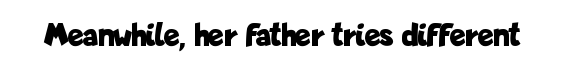
Q: Is the text bold? A: Yes.
Q: Is the text italic (slanted)? A: No, it is upright.
Q: Is the typeface a serif or a sans-serif typeface? A: Sans-serif.
Q: Is the text underlined? A: No.
Q: Is the spacing between letters normal or unusually wide? A: Normal.
Q: Width (condensed, normal, or wide)? A: Condensed.
Q: Stroke contrast? A: Low.
Q: x-height? A: Medium.
Q: Monospaced? A: No.
